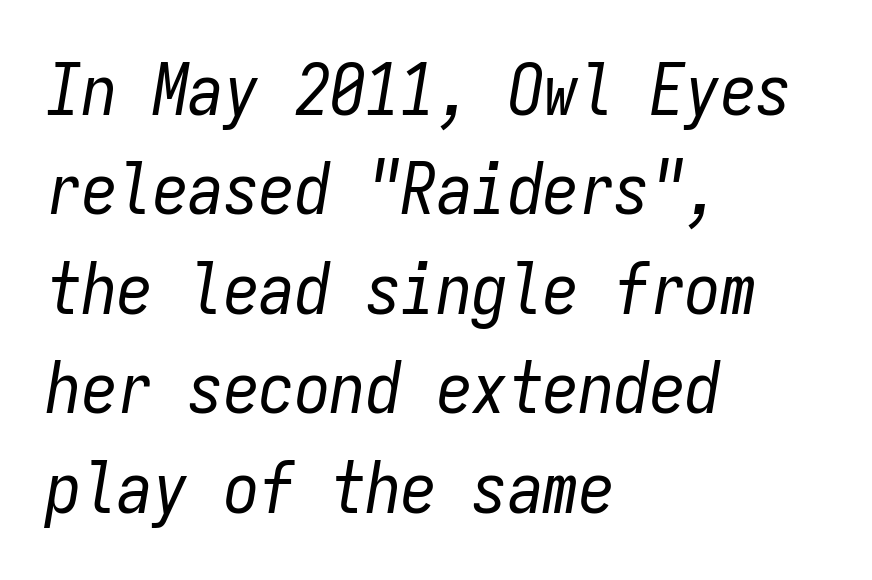
The image shows 71 px regular-weight, condensed type, italic (leaning right), monospaced; set left-aligned, normal line spacing (1.4x), normal letter spacing, not underlined; low stroke contrast and a medium x-height.
